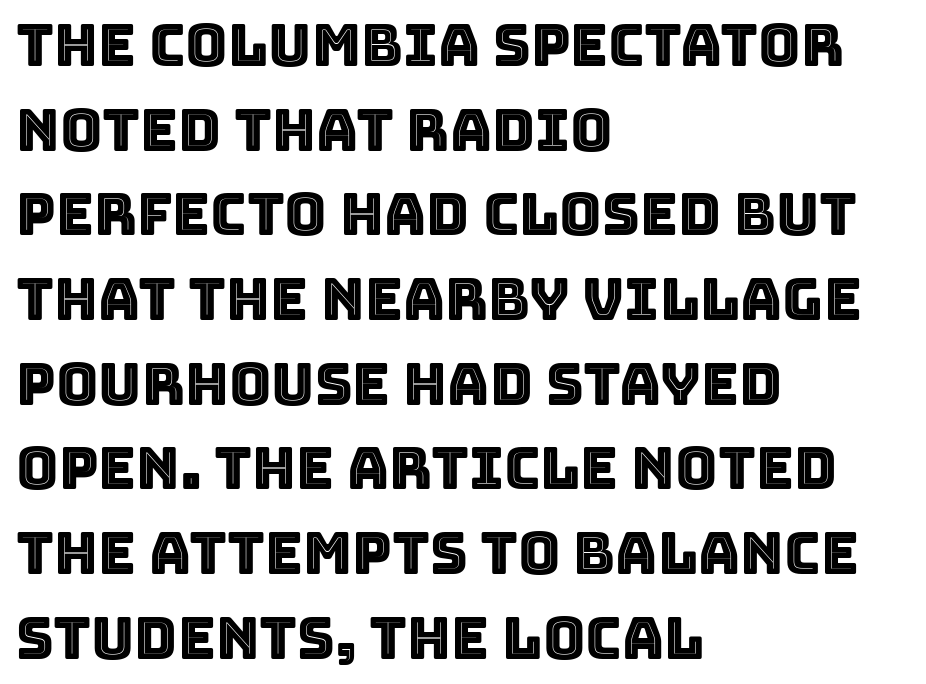
{"italic": "no", "width": "normal", "x_height": "large", "monospaced": "no", "underline": "no", "align": "left", "line_spacing": "normal", "line_spacing_ratio": 1.46, "letter_spacing": "normal", "letter_spacing_em": 0.0, "glyph_px": 58}
